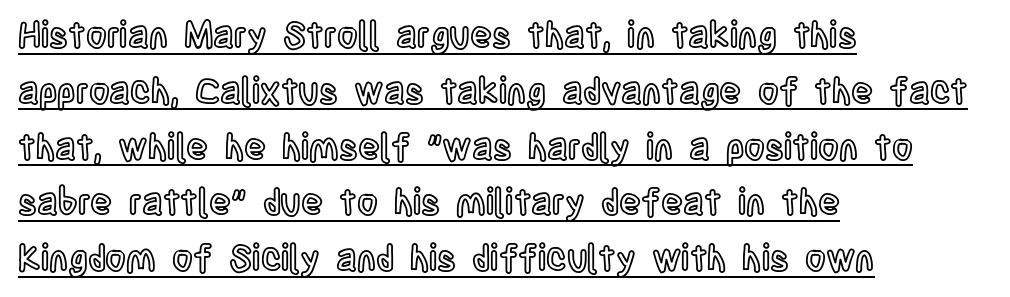
You can tell it's not italic because the verticals are truly vertical. Has an underline been added? It has. Regarding leading, the lines here are spaced in the standard way. Each line starts at the same left margin while the right side varies. The letterforms sit shoulder to shoulder at normal distance. Note the varied advance widths — an 'i' is clearly narrower than an 'm'.
